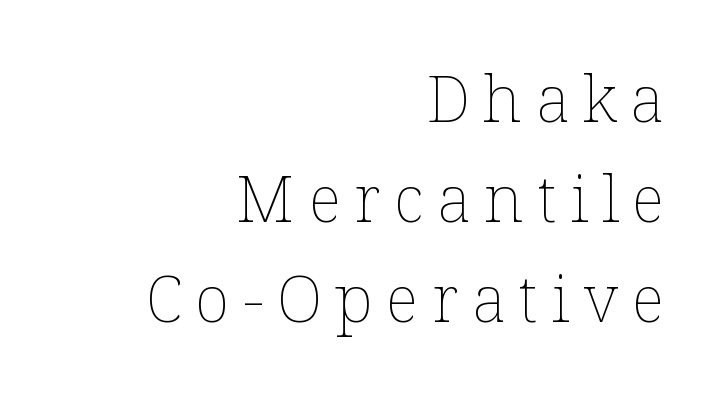
Q: Is the text bold? A: No.
Q: Is the text italic (slanted)? A: No, it is upright.
Q: Is the text underlined? A: No.
Q: How is the paragraph aligned? A: Right-aligned.
Q: Is the spacing between letters normal or unusually wide? A: Unusually wide.
Q: Is the spacing between lines tight, normal or loose? A: Normal.
Q: Width (condensed, normal, or wide)? A: Normal.
Q: Stroke contrast? A: Low.
Q: x-height? A: Medium.
Q: Monospaced? A: No.
